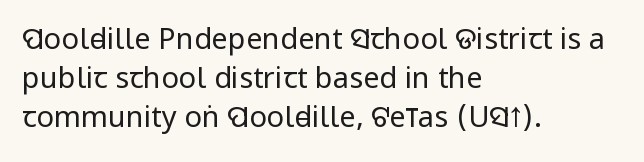
{"serif": "no", "italic": "no", "bold": "no", "weight": "regular", "width": "condensed", "stroke_contrast": "low", "x_height": "large", "monospaced": "no", "underline": "no", "align": "left", "line_spacing": "normal", "line_spacing_ratio": 1.35, "letter_spacing": "normal", "letter_spacing_em": 0.0, "glyph_px": 29}
